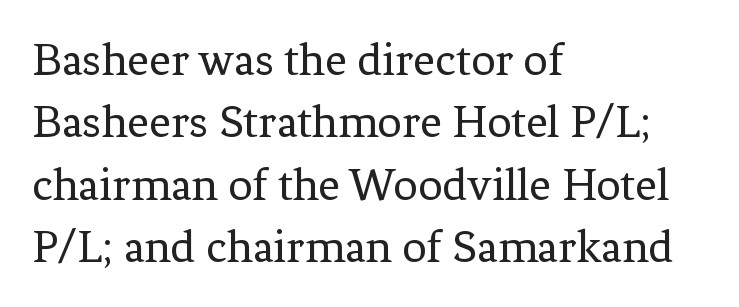
In CSS terms this would be text-align: left. Regular leading. Upright lettering throughout. Proportional: the letters do not fall into vertical columns. Does extra space separate the letters? No, they use regular spacing. A typesetter would label this face a serif.
